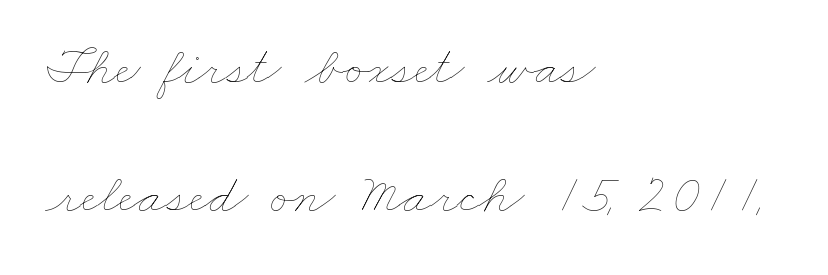
{"bold": "no", "weight": "thin", "width": "wide", "stroke_contrast": "low", "x_height": "small", "monospaced": "no", "underline": "no", "align": "left", "line_spacing": "loose", "line_spacing_ratio": 2.28, "letter_spacing": "normal", "letter_spacing_em": 0.0, "glyph_px": 56}
